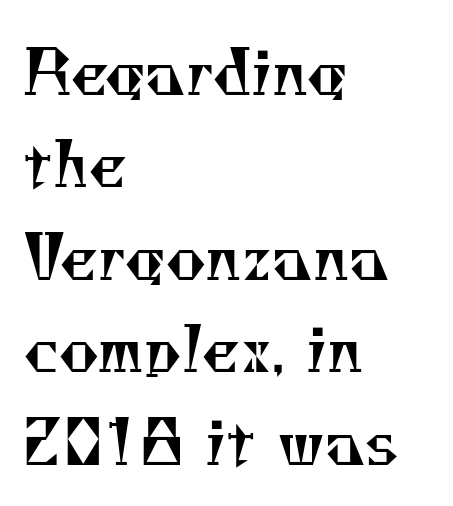
Old-style or modern, the face here clearly has serifs. The font is comparable to plain body text, perhaps lighter. This block has exactly the height ordinary leading produces. The type is set solid horizontally, with unmodified tracking. The baseline area is clear. Left-aligned paragraph, ragged on the right.
